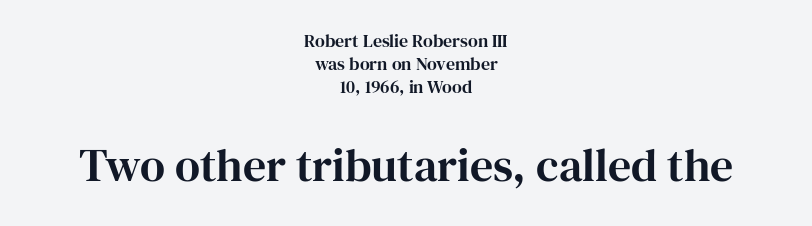
The passage shown begins with its smaller block and ends with its larger one. In terms of posture, this sample is upright. Reading down the block, each line starts at a different indent, mirrored at its end. Type style note: has serifs.
